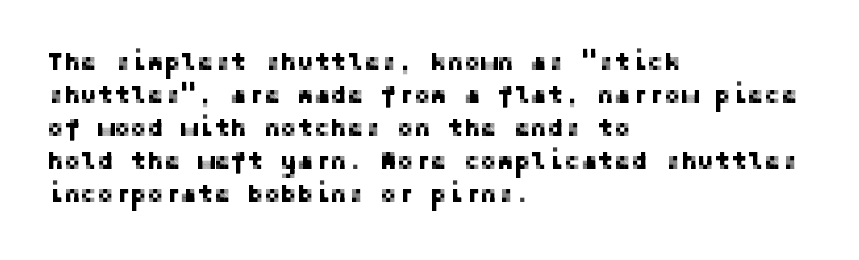
The image shows 25 px text type, upright; set left-aligned, normal line spacing (1.32x), normal letter spacing, not underlined.
